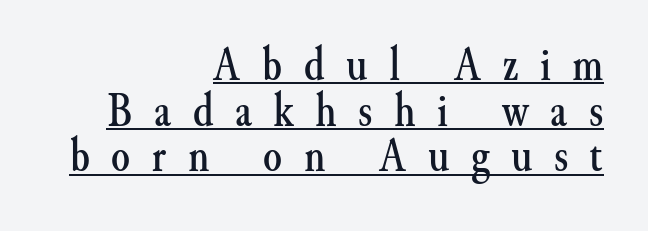
A baseline rule has been typeset under these characters. The type sits square on the baseline with zero lean. Visually the block forms a straight wall on the right and a jagged coastline on the left. Examine the stroke ends and you'll spot serifs. Proportional: the letters do not fall into vertical columns.
